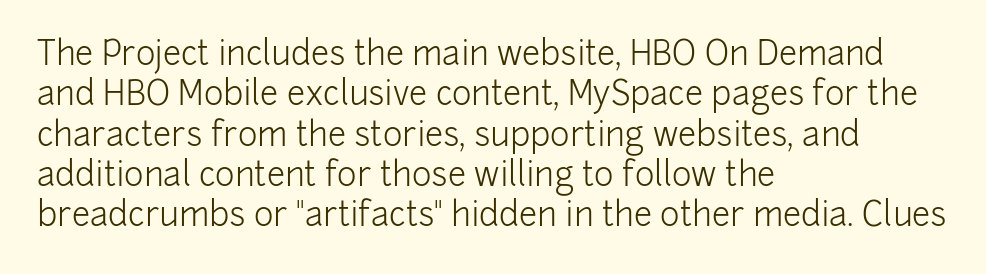
Which margin do the lines hug? The left one — the right edge is uneven. Rendered with straight, roman letterforms. The letters advance in unequal steps, a hallmark of proportional type. The type is set solid horizontally, with unmodified tracking.
